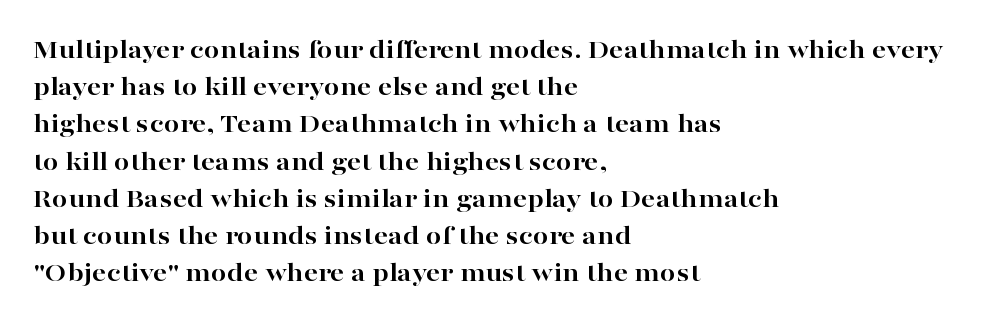
Q: Is the text bold? A: Yes.
Q: Is the text italic (slanted)? A: No, it is upright.
Q: Is the typeface a serif or a sans-serif typeface? A: Serif.
Q: Is the text underlined? A: No.
Q: How is the paragraph aligned? A: Left-aligned.
Q: Is the spacing between letters normal or unusually wide? A: Normal.
Q: Is the spacing between lines tight, normal or loose? A: Normal.
Q: Width (condensed, normal, or wide)? A: Wide.
Q: Stroke contrast? A: High.
Q: x-height? A: Medium.
Q: Monospaced? A: No.
